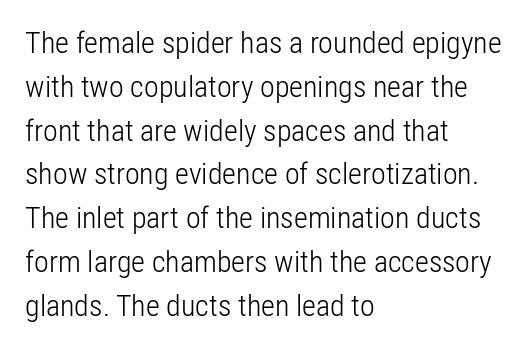
Q: Is the text bold? A: No.
Q: Is the text italic (slanted)? A: No, it is upright.
Q: Is the typeface a serif or a sans-serif typeface? A: Sans-serif.
Q: Is the text underlined? A: No.
Q: How is the paragraph aligned? A: Left-aligned.
Q: Is the spacing between letters normal or unusually wide? A: Normal.
Q: Is the spacing between lines tight, normal or loose? A: Normal.
Q: Width (condensed, normal, or wide)? A: Condensed.
Q: Stroke contrast? A: Low.
Q: x-height? A: Medium.
Q: Monospaced? A: No.
